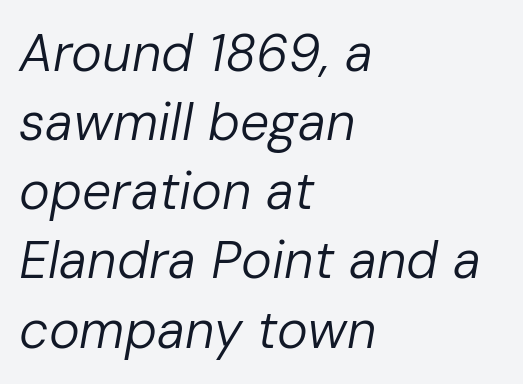
Q: Is the text bold? A: No.
Q: Is the text italic (slanted)? A: Yes, it leans right by about 10 degrees.
Q: Is the text underlined? A: No.
Q: How is the paragraph aligned? A: Left-aligned.
Q: Is the spacing between letters normal or unusually wide? A: Normal.
Q: Is the spacing between lines tight, normal or loose? A: Normal.
Q: Width (condensed, normal, or wide)? A: Normal.
Q: Stroke contrast? A: Low.
Q: x-height? A: Medium.
Q: Monospaced? A: No.
